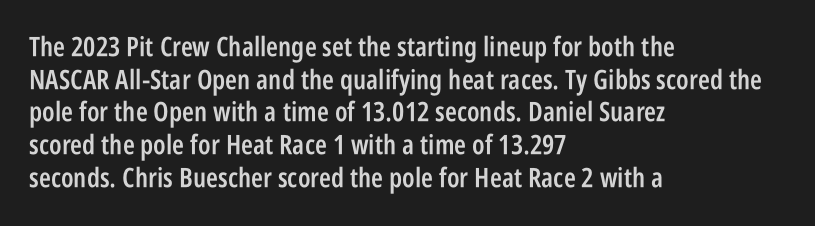
The rendering uses a semibold face; strokes are thickened but not to full bold. Inter-character spacing is left at the font's built-in metrics. Quick note: not italic, upright. Which margin do the lines hug? The left one — the right edge is uneven.
